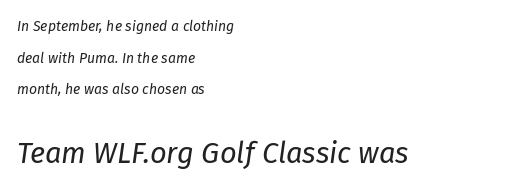
Do the characters align in a grid? No, the font is proportional. Tall strokes in this sample are angled rather than plumb. Each word holds together tightly as a unit, with standard inter-letter gaps. These two chunks differ in scale, with the bottom chunk taking the larger measure. A clean baseline with only descenders dipping below it. These lines are set flush left with a ragged right edge.
